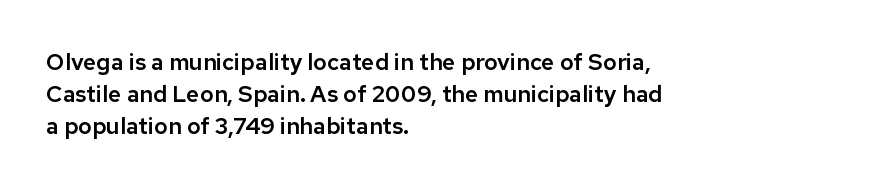
These lines are set flush left with a ragged right edge. Nope, not italic — everything's standing straight. Observe the ordinary spacing: letters are neighbours, not strangers. Vertically, the passage feels balanced, rows spaced as you'd expect. Has an underline been added? It has not.
